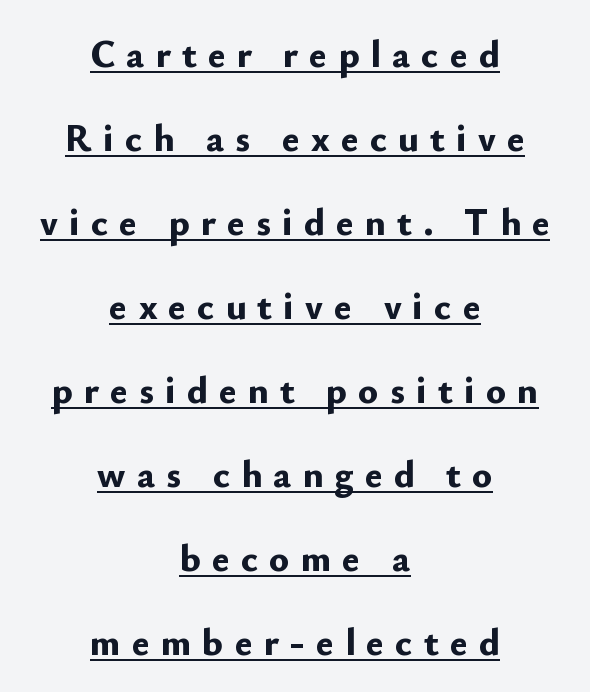
The rag falls on both sides of this text block equally. The rendering uses natural spacing where letterforms have individual widths. I'd call this a sans setting — the letters go barefoot. Emphasis is given by a line drawn under the lettering. Quick note: not italic, upright.
